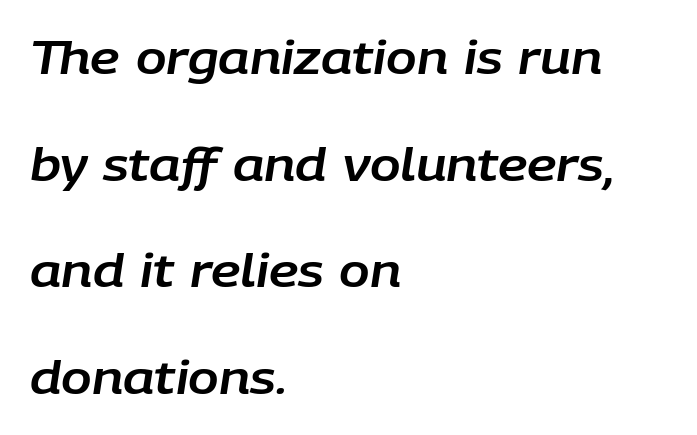
These lines keep a tight, regular rhythm from letter to letter. If you drew a ruler down the left edge, every line would touch it. Anything drawn beneath the words? Only blank space. The rendering uses a large line-height, opening up the rows. Is the type slanted? Yes — the strokes lean at a clear angle. Note the varied advance widths — an 'i' is clearly narrower than an 'm'.
